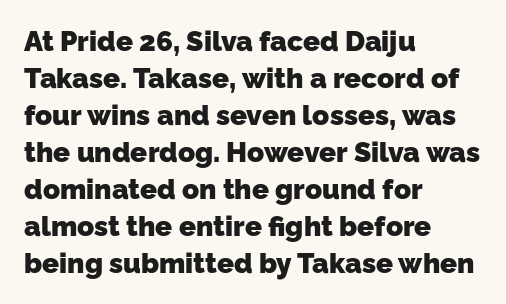
The image shows 28 px heavy sans-serif type; set left-aligned, normal line spacing (1.32x), normal letter spacing, not underlined; low stroke contrast and a medium x-height.
